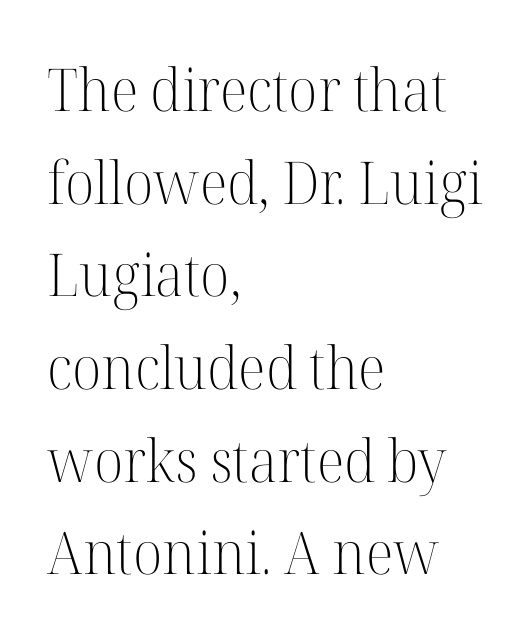
{"serif": "yes", "italic": "no", "bold": "no", "weight": "light", "width": "normal", "stroke_contrast": "high", "x_height": "medium", "monospaced": "no", "underline": "no", "align": "left", "line_spacing": "normal", "line_spacing_ratio": 1.57, "letter_spacing": "normal", "letter_spacing_em": 0.0, "glyph_px": 59}
